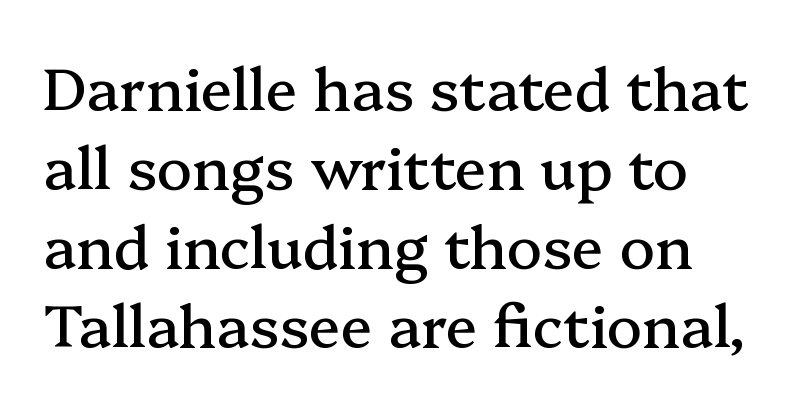
The image shows 59 px serif type, upright; set normal line spacing (1.34x), normal letter spacing, not underlined; medium stroke contrast and a medium x-height.
